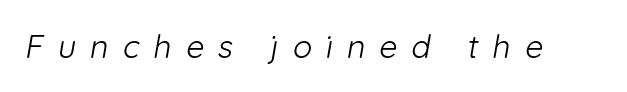
Counters stay open thanks to moderate or lighter strokes. Underline: absent. The font family rendered here belongs to the sans-serif group. Spacing verdict: proportional, widths tailored to each character. Glyph-to-glyph distance is far greater than everyday printed text.
